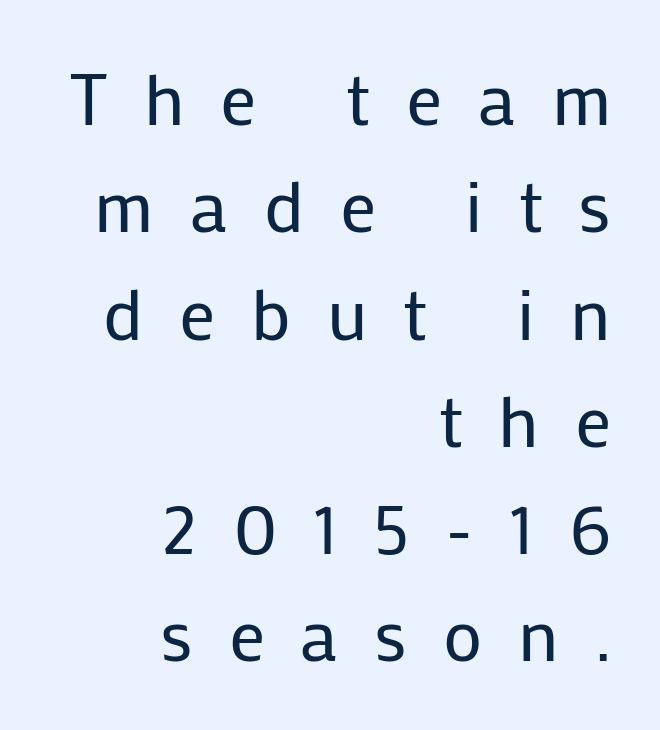
The image shows 72 px regular-weight sans-serif type, upright; set right-aligned, normal line spacing (1.49x), unusually wide letter spacing (+0.5 em), not underlined; low stroke contrast and a medium x-height.
